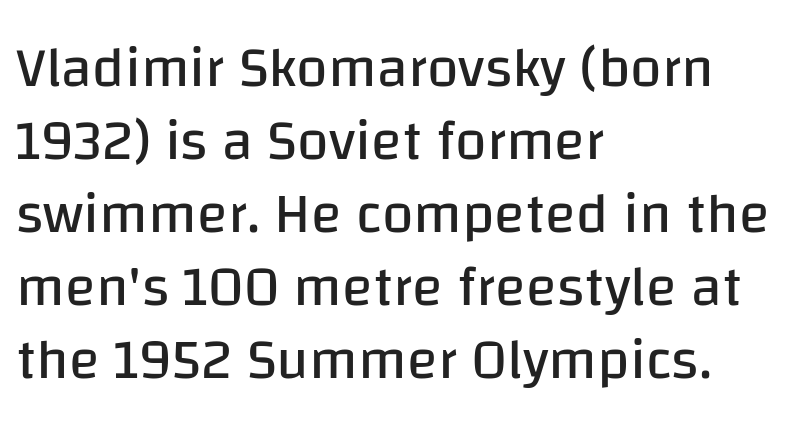
Q: Is the text bold? A: No.
Q: Is the text italic (slanted)? A: No, it is upright.
Q: Is the typeface a serif or a sans-serif typeface? A: Sans-serif.
Q: Is the text underlined? A: No.
Q: How is the paragraph aligned? A: Left-aligned.
Q: Is the spacing between letters normal or unusually wide? A: Normal.
Q: Is the spacing between lines tight, normal or loose? A: Normal.
Q: Width (condensed, normal, or wide)? A: Normal.
Q: Stroke contrast? A: Low.
Q: x-height? A: Large.
Q: Monospaced? A: No.
